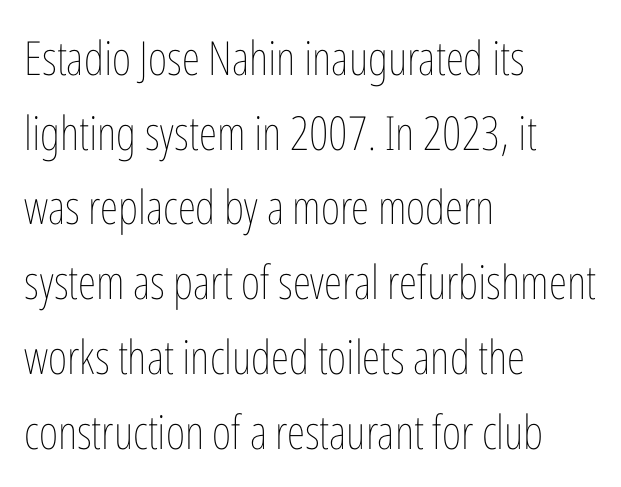
{"italic": "no", "bold": "no", "weight": "thin", "width": "condensed", "stroke_contrast": "low", "x_height": "medium", "monospaced": "no", "underline": "no", "align": "left", "line_spacing": "normal", "line_spacing_ratio": 1.59, "letter_spacing": "normal", "letter_spacing_em": 0.0, "glyph_px": 47}
